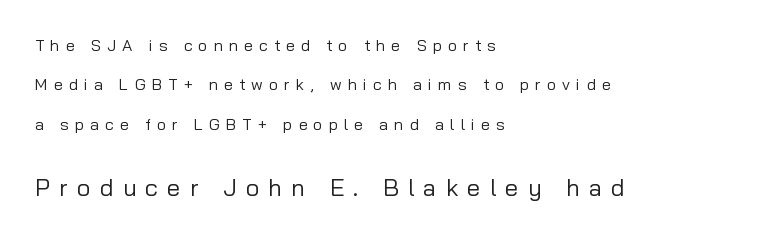
Q: Is the text bold? A: No.
Q: Is the text italic (slanted)? A: No, it is upright.
Q: Is the text underlined? A: No.
Q: How is the paragraph aligned? A: Left-aligned.
Q: Is the spacing between letters normal or unusually wide? A: Unusually wide.
Q: Is the spacing between lines tight, normal or loose? A: Loose.
Q: Which block of text is set in a larger size, the first (top) or the second (bottom)? A: The second (bottom) one.
